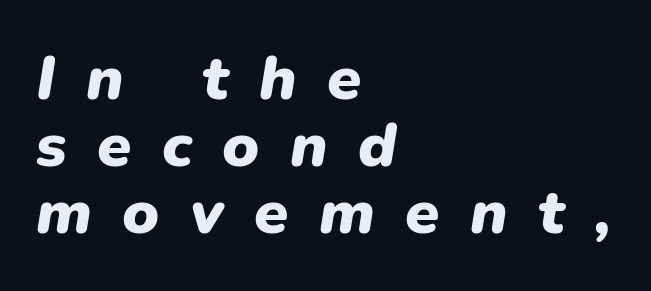
The image shows 62 px heavy type, italic (leaning right); set left-aligned, tight line spacing (1.08x), unusually wide letter spacing (+0.49 em), not underlined; low stroke contrast and a medium x-height.
